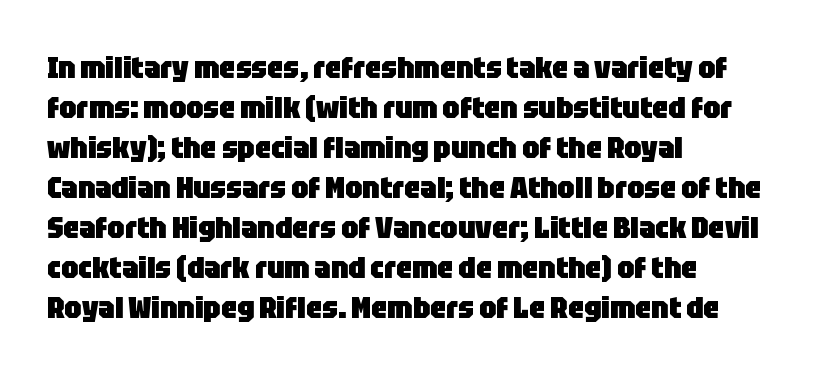
Interline gaps are of average width in this sample. Here the designer chose a conventional face with non-uniform glyph widths. I'd call this a sans setting — the letters go barefoot. The compositor pushed each line to the left boundary. Is the type bold? Yes — the strokes are clearly thick and heavy.
